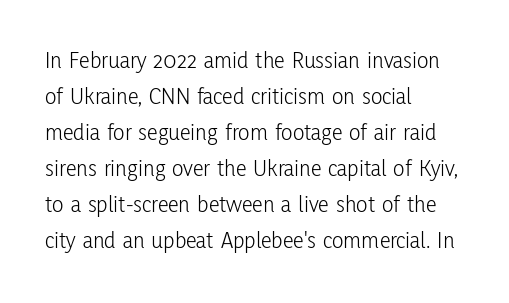
There is no visible air inserted between adjacent glyphs. The rendering anchors every line to the left-hand side. Counters stay open thanks to moderate or lighter strokes. Is there much room between lines? A standard amount, neither cramped nor airy. Type without underlining.
